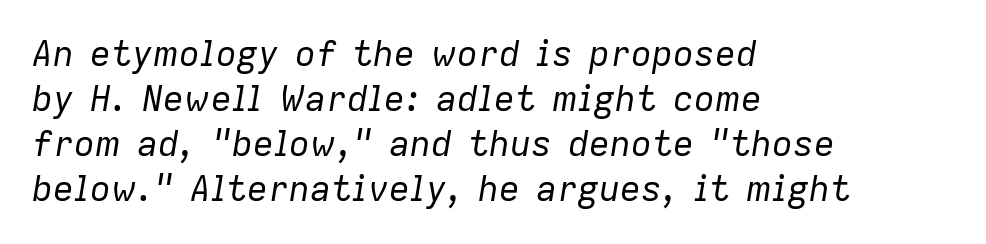
The rendering anchors every line to the left-hand side. The face used here is proportionally spaced, like ordinary book or web type. Glyph-to-glyph distance matches everyday printed text. A bare baseline throughout the passage.
